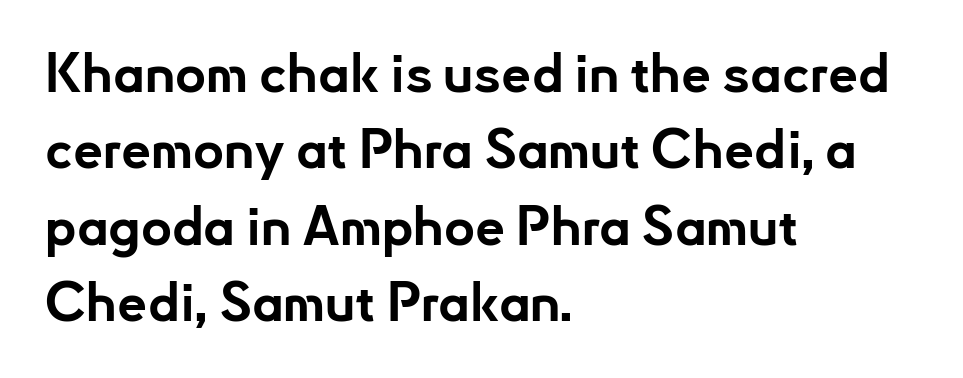
Q: Is the text bold? A: Yes.
Q: Is the text italic (slanted)? A: No, it is upright.
Q: Is the typeface a serif or a sans-serif typeface? A: Sans-serif.
Q: Is the text underlined? A: No.
Q: How is the paragraph aligned? A: Left-aligned.
Q: Is the spacing between letters normal or unusually wide? A: Normal.
Q: Is the spacing between lines tight, normal or loose? A: Normal.
Q: Width (condensed, normal, or wide)? A: Normal.
Q: Stroke contrast? A: Low.
Q: x-height? A: Small.
Q: Monospaced? A: No.
